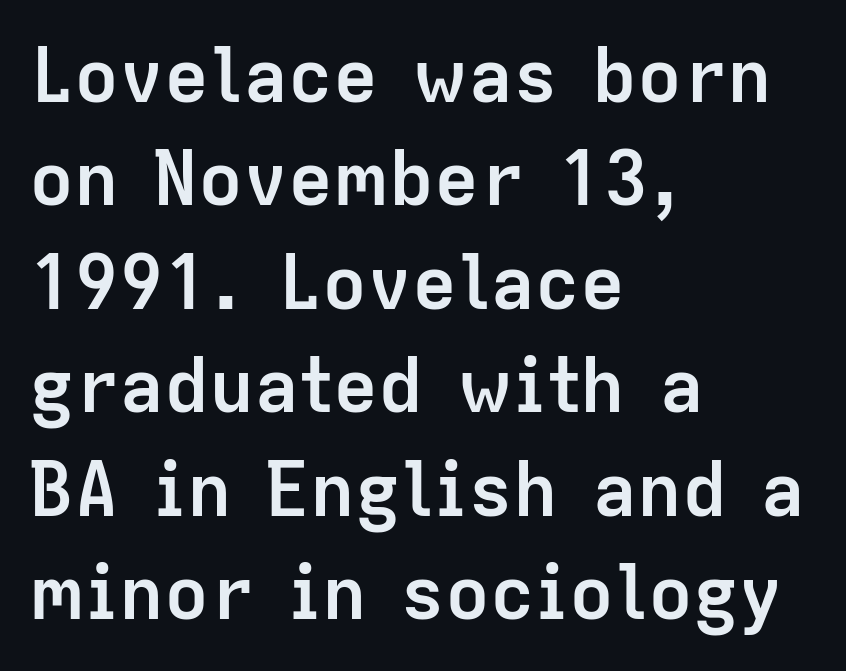
Q: Is the text bold? A: Yes.
Q: Is the text italic (slanted)? A: No, it is upright.
Q: Is the typeface a serif or a sans-serif typeface? A: Sans-serif.
Q: Is the text underlined? A: No.
Q: How is the paragraph aligned? A: Left-aligned.
Q: Is the spacing between letters normal or unusually wide? A: Normal.
Q: Is the spacing between lines tight, normal or loose? A: Normal.
Q: Width (condensed, normal, or wide)? A: Normal.
Q: Stroke contrast? A: Low.
Q: x-height? A: Medium.
Q: Monospaced? A: No.
